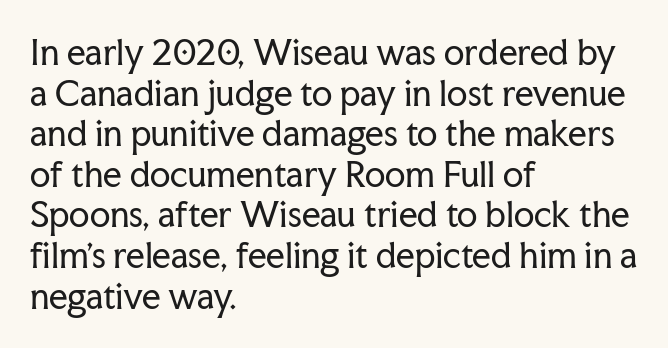
The image shows 33 px regular-weight serif type, upright; set left-aligned, line spacing 1.23x, normal letter spacing, not underlined; low stroke contrast and a medium x-height.
